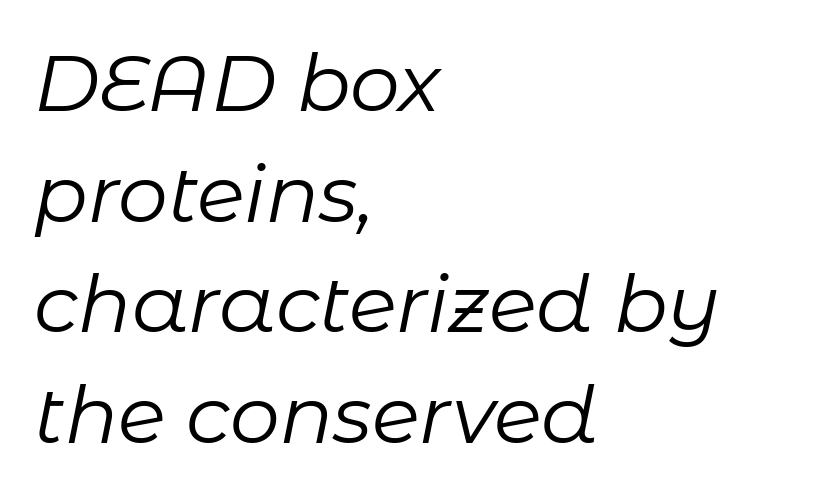
{"italic": "yes", "lean": "right", "slant_degrees": 11, "bold": "no", "weight": "regular", "width": "normal", "stroke_contrast": "low", "x_height": "medium", "monospaced": "no", "underline": "no", "align": "left", "line_spacing": "normal", "line_spacing_ratio": 1.4, "letter_spacing": "normal", "letter_spacing_em": 0.0, "glyph_px": 79}
